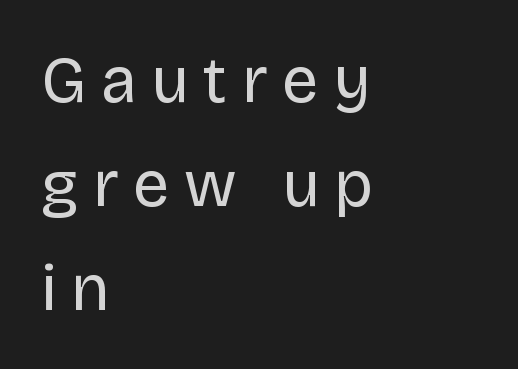
The image shows 65 px regular-weight sans-serif type, upright; set left-aligned, normal line spacing (1.6x), unusually wide letter spacing (+0.22 em), not underlined; low stroke contrast and a large x-height.
